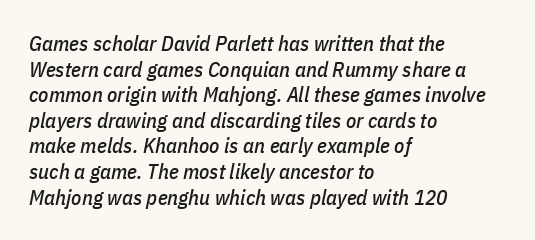
{"italic": "yes", "lean": "right", "slant_degrees": 11, "underline": "no", "align": "left", "line_spacing_ratio": 1.22, "letter_spacing": "normal", "letter_spacing_em": 0.0, "glyph_px": 21}
